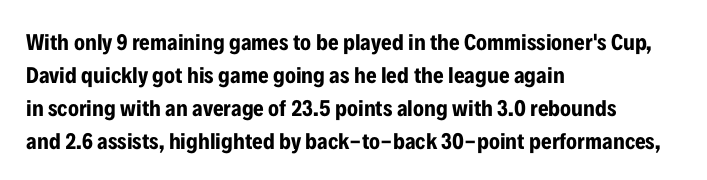
Q: Is the text bold? A: Yes.
Q: Is the text italic (slanted)? A: No, it is upright.
Q: Is the text underlined? A: No.
Q: How is the paragraph aligned? A: Left-aligned.
Q: Is the spacing between letters normal or unusually wide? A: Normal.
Q: Is the spacing between lines tight, normal or loose? A: Normal.
